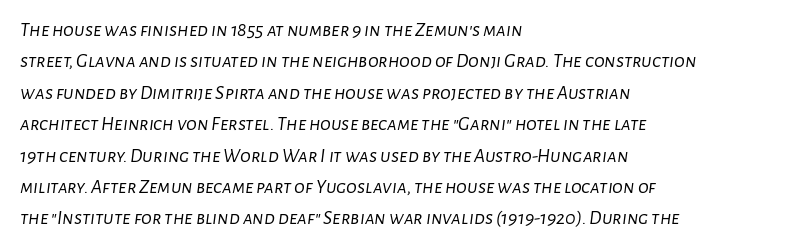
The image shows 20 px text type, italic (leaning right); set left-aligned, normal line spacing (1.57x), normal letter spacing, not underlined.
